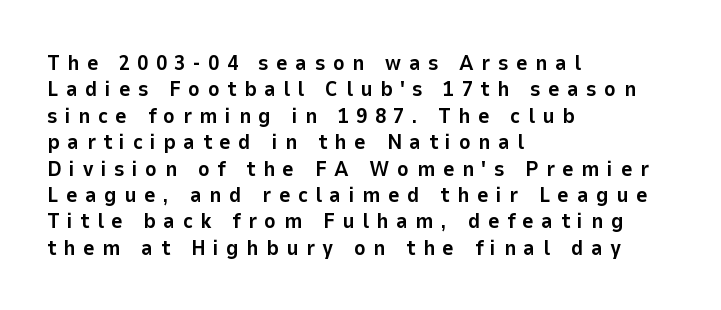
The image shows 22 px bold type, upright; set left-aligned, line spacing 1.2x, unusually wide letter spacing (+0.34 em), not underlined.
